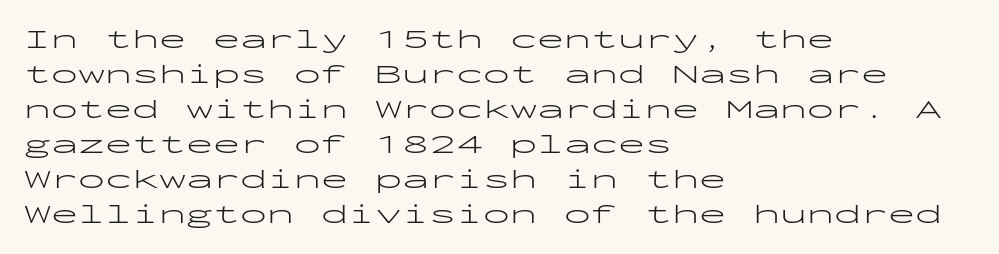
{"italic": "no", "bold": "no", "underline": "no", "align": "left", "line_spacing": "normal", "line_spacing_ratio": 1.3, "letter_spacing": "normal", "letter_spacing_em": 0.0, "glyph_px": 27}
